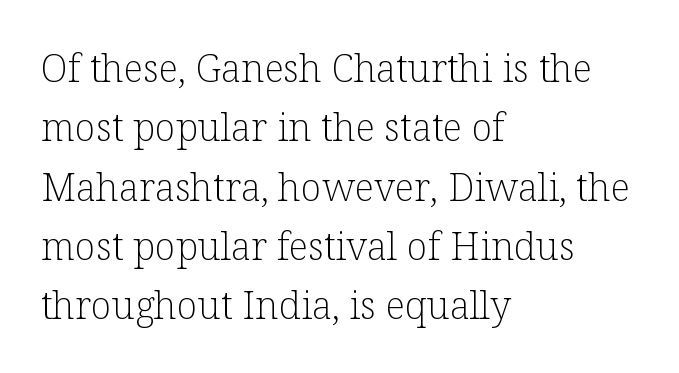
Normally led — the rows are evenly, conventionally spaced. The strokes carry an ordinary text weight at most. A classic flush-left, rag-right setting is used for this passage. The letters sit at their default tracking, neither squeezed nor spread. Proportional: the letters do not fall into vertical columns.
